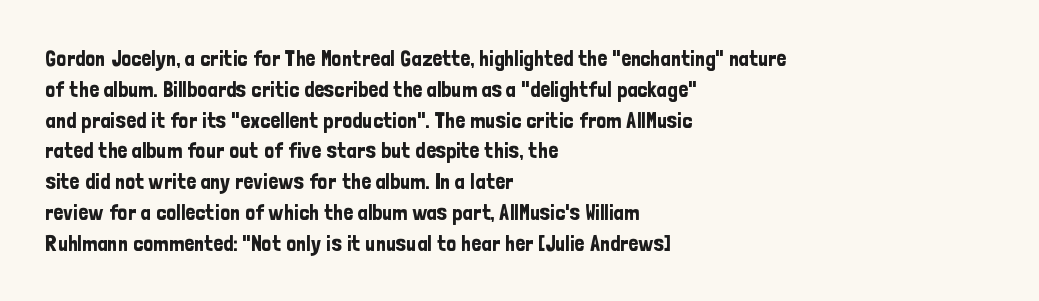
The image shows 22 px text type, upright; set left-aligned, normal line spacing (1.4x), normal letter spacing, not underlined.
